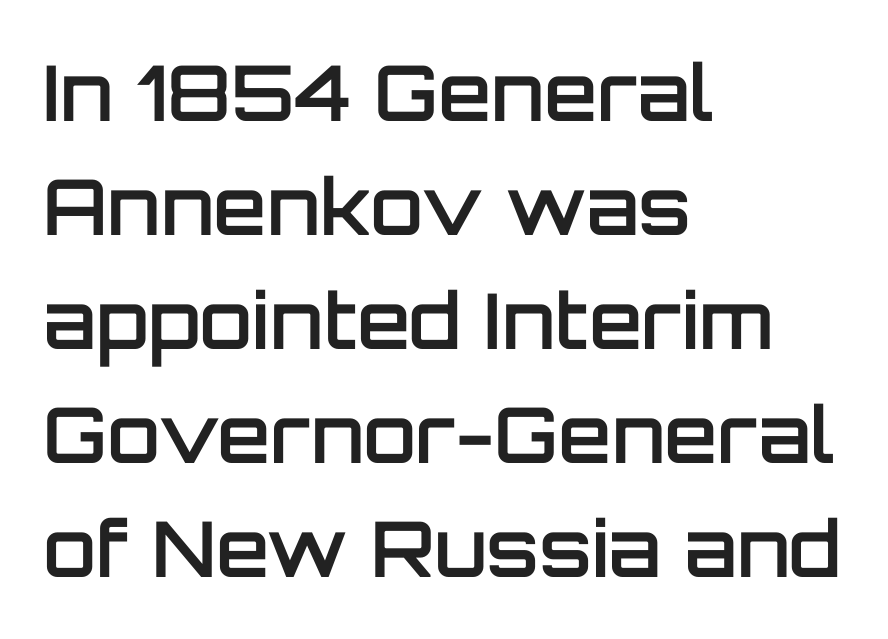
Q: Is the text bold? A: Semi-bold.
Q: Is the text italic (slanted)? A: No, it is upright.
Q: Is the typeface a serif or a sans-serif typeface? A: Sans-serif.
Q: Is the text underlined? A: No.
Q: How is the paragraph aligned? A: Left-aligned.
Q: Is the spacing between letters normal or unusually wide? A: Normal.
Q: Is the spacing between lines tight, normal or loose? A: Normal.
Q: Width (condensed, normal, or wide)? A: Normal.
Q: Stroke contrast? A: Low.
Q: x-height? A: Large.
Q: Monospaced? A: No.
